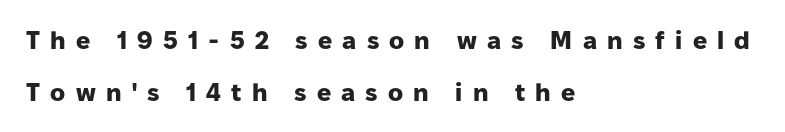
Underline: absent. The rendering anchors every line to the left-hand side. Each new line begins a long way beneath the previous one. The letterforms stand isolated, each surrounded by extra space. This is heavy type, rendered in bold. This sample uses an upright cut, with every glyph sitting square on the baseline.
